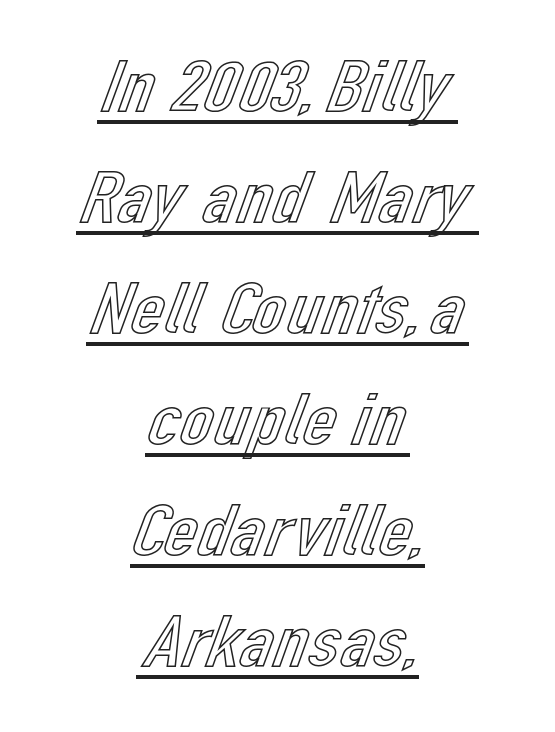
{"width": "normal", "x_height": "medium", "monospaced": "no", "underline": "yes", "align": "center", "line_spacing": "normal", "line_spacing_ratio": 1.48, "letter_spacing": "normal", "letter_spacing_em": 0.0, "glyph_px": 75}
